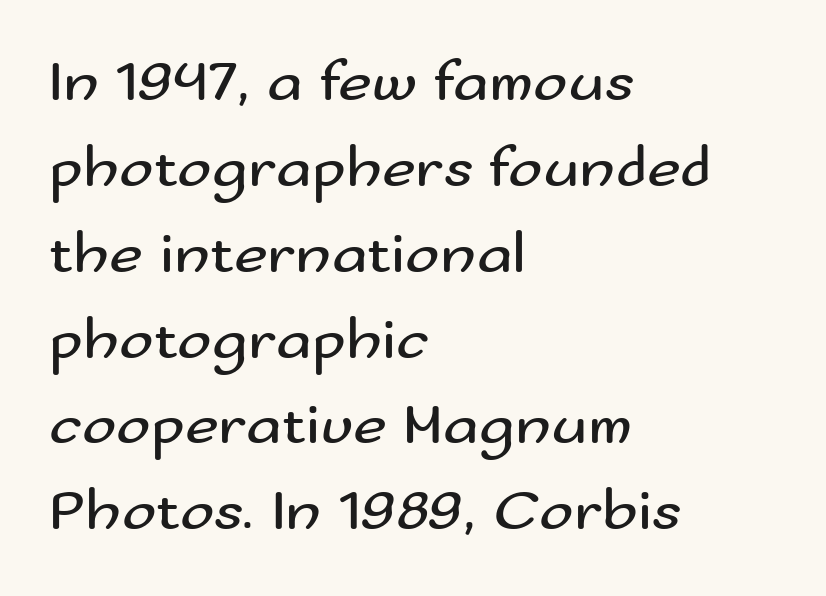
The weight would be labelled regular, book, light, or lighter still. Where is the straight margin? On the left. Interline gaps are of average width in this sample. The specimen reads as upright at a glance. Check under the words: just untouched page. Proportional: the letters do not fall into vertical columns.
